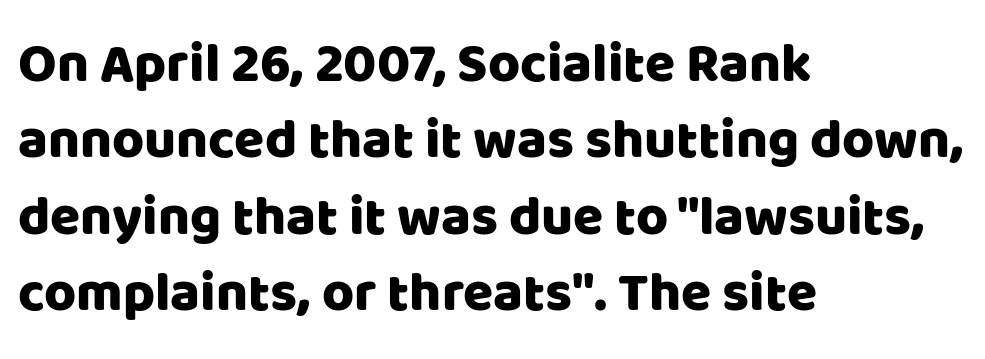
Q: Is the text italic (slanted)? A: No, it is upright.
Q: Is the typeface a serif or a sans-serif typeface? A: Sans-serif.
Q: Is the text underlined? A: No.
Q: How is the paragraph aligned? A: Left-aligned.
Q: Is the spacing between letters normal or unusually wide? A: Normal.
Q: Is the spacing between lines tight, normal or loose? A: Normal.
Q: Width (condensed, normal, or wide)? A: Normal.
Q: Stroke contrast? A: Low.
Q: x-height? A: Large.
Q: Monospaced? A: No.
